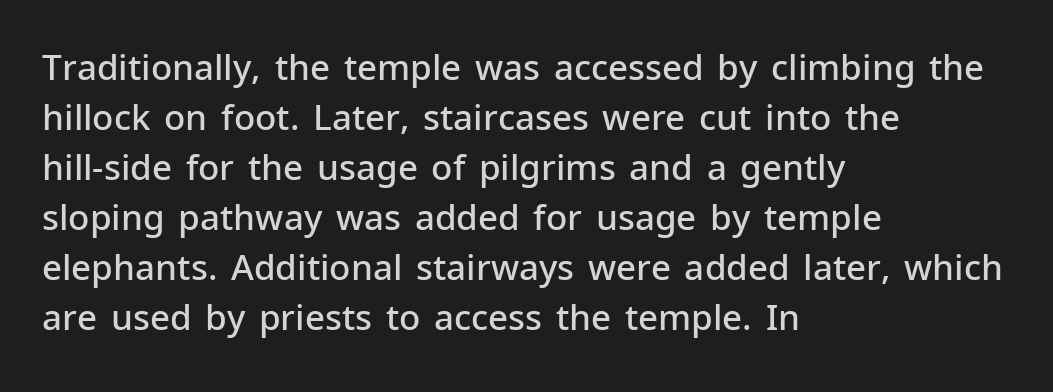
{"serif": "no", "italic": "no", "bold": "semi", "weight": "semibold", "width": "normal", "stroke_contrast": "low", "x_height": "medium", "monospaced": "no", "underline": "no", "align": "left", "line_spacing": "normal", "line_spacing_ratio": 1.43, "letter_spacing": "normal", "letter_spacing_em": 0.0, "glyph_px": 35}
